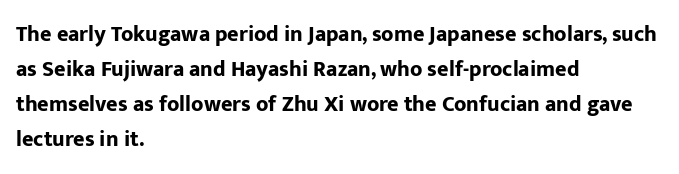
Q: Is the text bold? A: Yes.
Q: Is the text italic (slanted)? A: No, it is upright.
Q: Is the text underlined? A: No.
Q: How is the paragraph aligned? A: Left-aligned.
Q: Is the spacing between letters normal or unusually wide? A: Normal.
Q: Is the spacing between lines tight, normal or loose? A: Normal.
